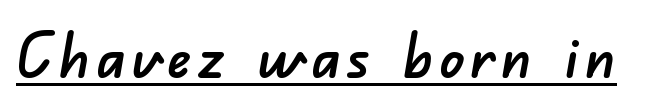
{"serif": "no", "width": "normal", "stroke_contrast": "low", "x_height": "small", "monospaced": "no", "underline": "yes", "glyph_px": 61}
